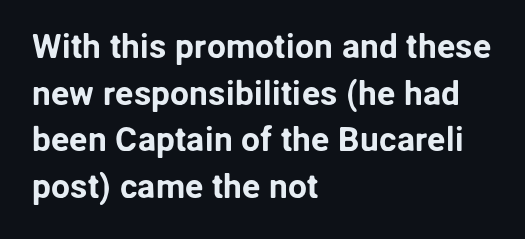
Horizontal alignment here is leftward, the default for most running prose. Interline gaps are of average width in this sample. Italic: no, the glyphs are upright roman. The typeface chosen for these lines omits serifs. Here the designer chose a conventional face with non-uniform glyph widths.
